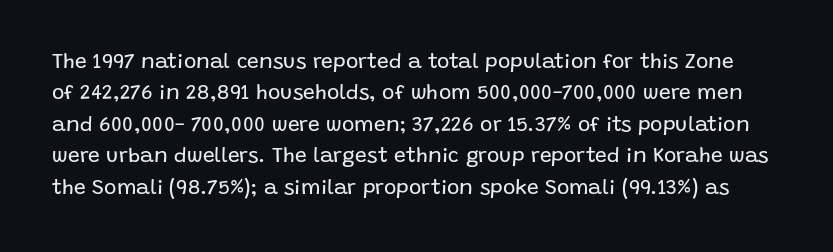
The image shows 21 px text type, upright; set normal line spacing (1.5x), normal letter spacing, not underlined.
